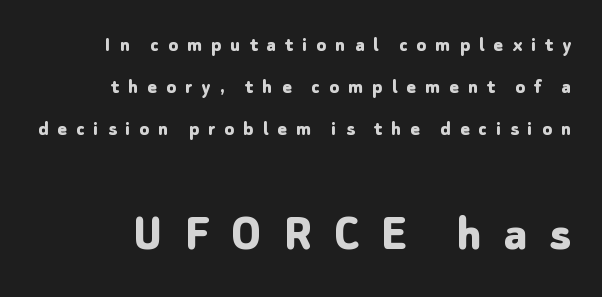
{"serif": "no", "italic": "no", "bold": "yes", "weight": "bold", "width": "normal", "stroke_contrast": "low", "x_height": "medium", "monospaced": "no", "underline": "no", "line_spacing": "loose", "line_spacing_ratio": 1.9, "letter_spacing": "wide", "letter_spacing_em": 0.41, "larger_block": "second", "size_ratio": 2.45, "glyph_px": 54}
